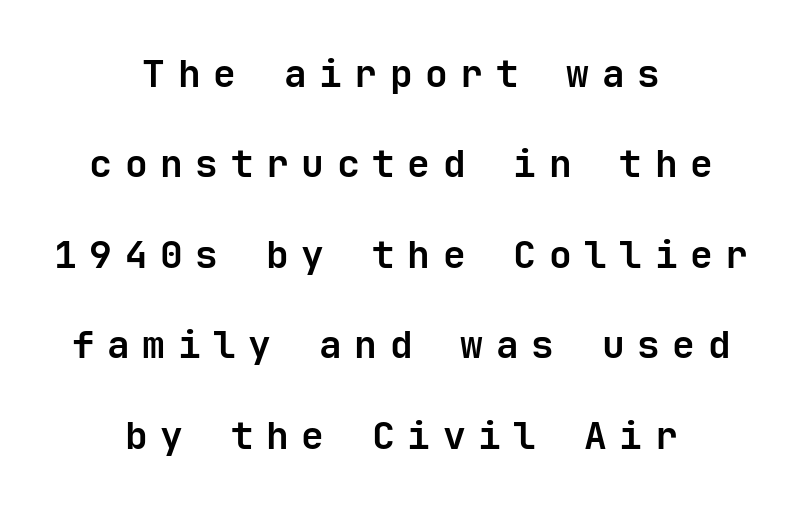
{"serif": "no", "italic": "no", "bold": "yes", "weight": "bold", "width": "normal", "stroke_contrast": "low", "x_height": "medium", "monospaced": "yes", "underline": "no", "align": "center", "line_spacing": "loose", "line_spacing_ratio": 2.38, "letter_spacing": "wide", "letter_spacing_em": 0.33, "glyph_px": 38}
